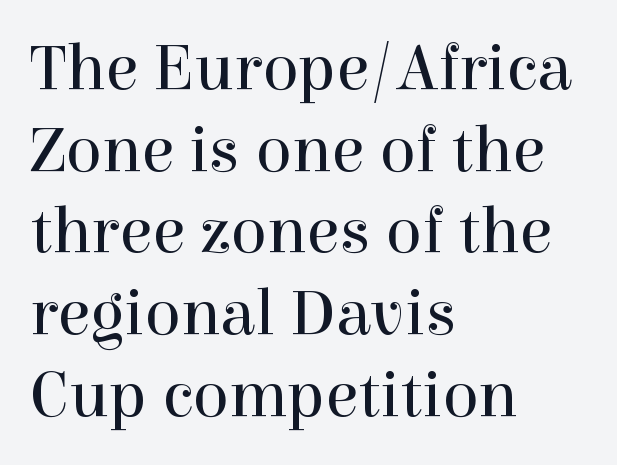
The image shows 67 px regular-weight serif type, upright; set left-aligned, line spacing 1.22x, normal letter spacing, not underlined; a medium x-height.
